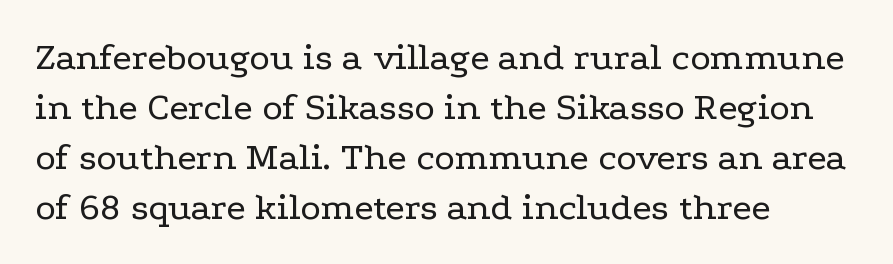
{"serif": "yes", "italic": "no", "bold": "no", "weight": "regular", "width": "wide", "stroke_contrast": "low", "x_height": "medium", "monospaced": "no", "underline": "no", "align": "left", "line_spacing": "normal", "line_spacing_ratio": 1.28, "letter_spacing": "normal", "letter_spacing_em": 0.0, "glyph_px": 39}
